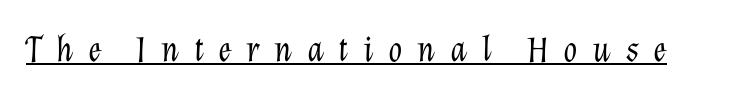
Varying glyph widths throughout — classic text-font behaviour. Inter-character spacing is expanded well beyond the font's built-in metrics. An italicized treatment has been applied to the whole sample. Underlining? Definitely there. Stroke mass is kept to a normal reading level or below.
